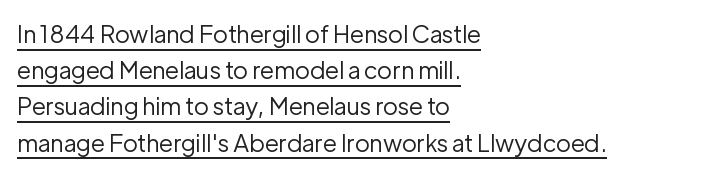
When letters stand straight like this, we call the style roman or upright. Nothing heavy about these letters — not bold at all. You can see a thin bar hugging the bottom of the glyphs. A typesetter would call this zero additional tracking. Regarding leading, the lines here are spaced in the standard way.
